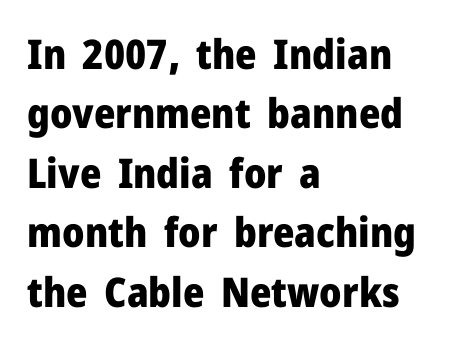
Notice how thick the strokes are: this is what a full bold looks like. Look at the bottom of the vertical strokes: they stop flat, with no serifs. The specimen reads as upright at a glance. In terms of letterspacing, this is plain default setting. Varying glyph widths throughout — classic text-font behaviour.
